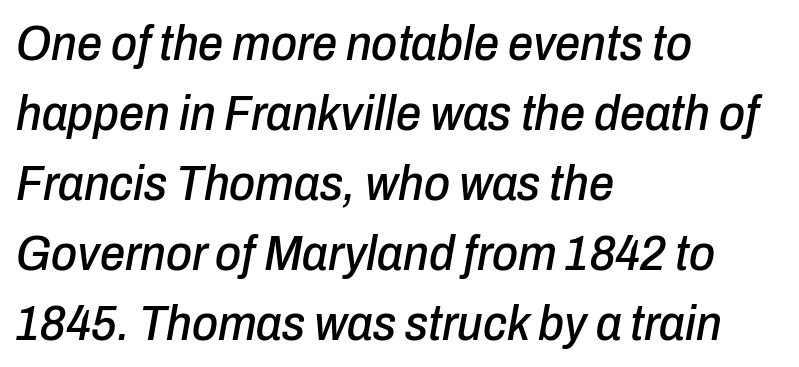
The rag falls on the right side of this text block. What stands out about the letter spacing? Nothing — it is the standard amount. Descenders are the only things crossing below the line. A typesetter would call this leading conventional body-copy spacing. The glyphs look as if they've been sheared to an angle.
